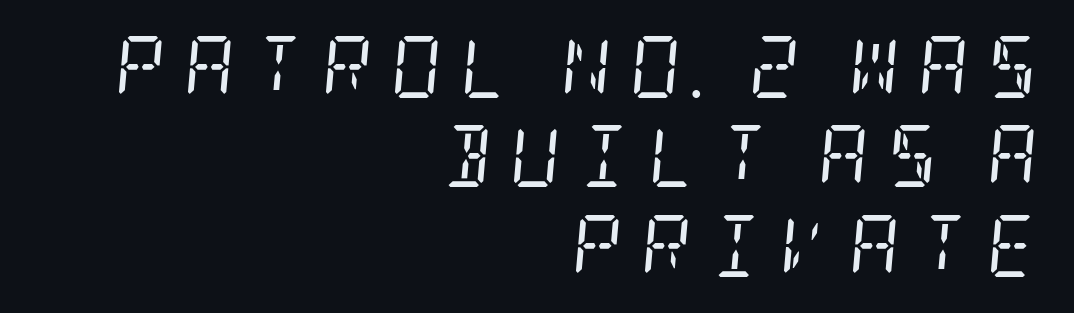
Q: Is the text bold? A: No.
Q: Is the text italic (slanted)? A: Yes, it leans right by about 5 degrees.
Q: Is the typeface a serif or a sans-serif typeface? A: Serif.
Q: Is the text underlined? A: No.
Q: How is the paragraph aligned? A: Right-aligned.
Q: Is the spacing between letters normal or unusually wide? A: Unusually wide.
Q: Is the spacing between lines tight, normal or loose? A: Normal.
Q: Width (condensed, normal, or wide)? A: Condensed.
Q: Stroke contrast? A: Low.
Q: x-height? A: Large.
